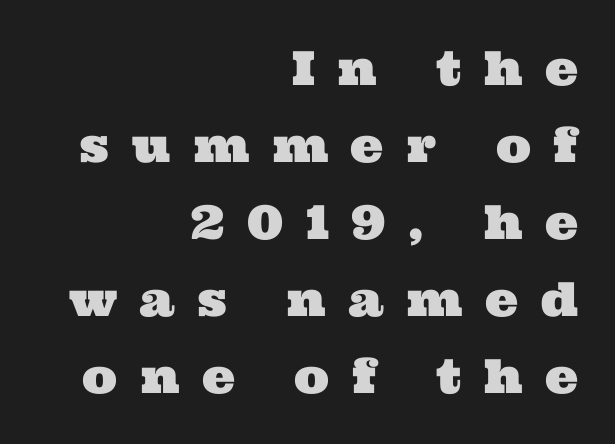
Here the designer chose a conventional face with non-uniform glyph widths. The setting favours the right margin, as signatures and pull-quotes sometimes do. Type without underlining. A serif font was chosen for this passage. Observe the wide spacing: letters keep a clear distance from each other. Line spacing here is normal.
